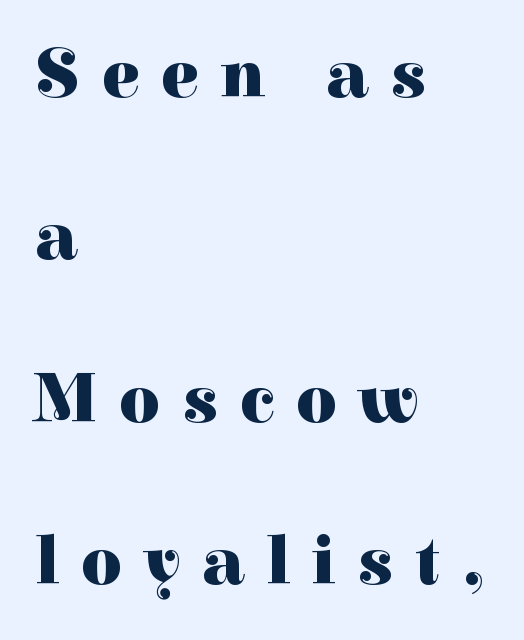
The tracking jumps out immediately: characters are airy and widely separated. These lines carry a lot of weight — the face is fully bold. The words here are not underlined. The letters carry serifs — small finishing strokes at the ends of their stems.
